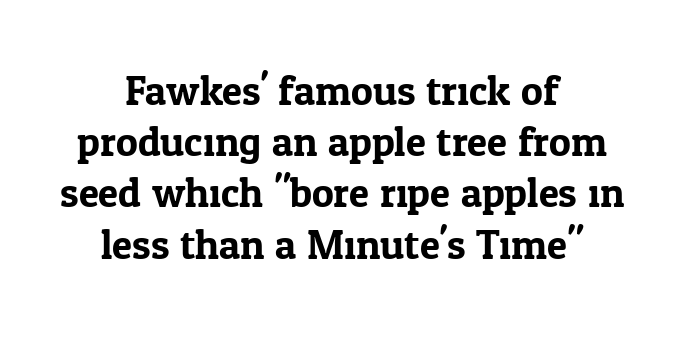
{"serif": "yes", "italic": "no", "width": "normal", "stroke_contrast": "low", "x_height": "medium", "monospaced": "no", "underline": "no", "align": "center", "line_spacing": "normal", "line_spacing_ratio": 1.25, "letter_spacing": "normal", "letter_spacing_em": 0.0, "glyph_px": 41}
